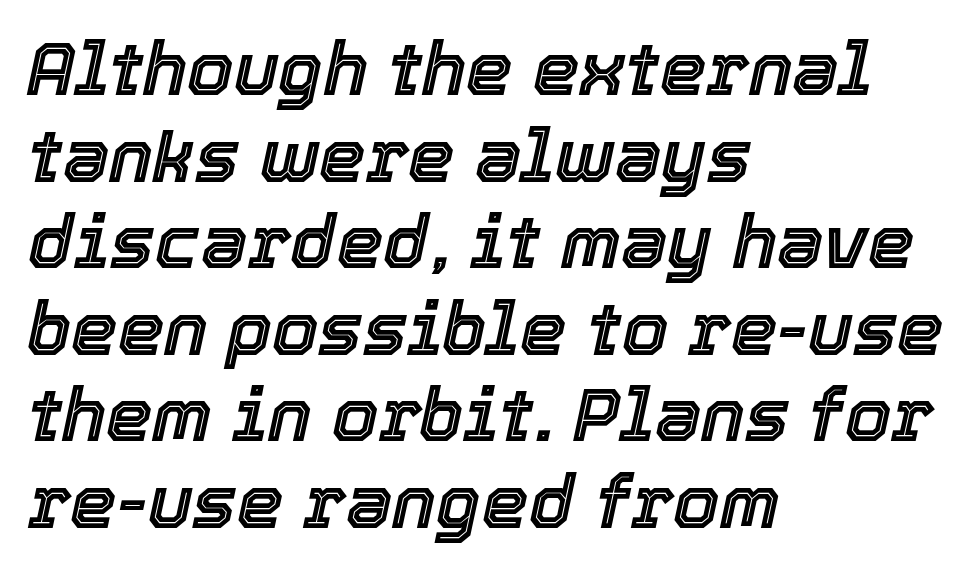
Q: Is the text italic (slanted)? A: Yes, it leans right by about 12 degrees.
Q: Is the text underlined? A: No.
Q: How is the paragraph aligned? A: Left-aligned.
Q: Is the spacing between letters normal or unusually wide? A: Normal.
Q: Width (condensed, normal, or wide)? A: Normal.
Q: x-height? A: Medium.
Q: Monospaced? A: No.
